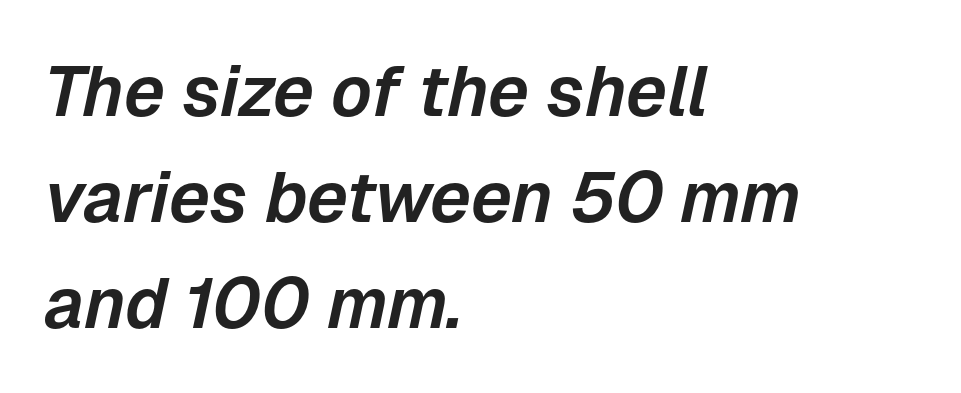
Horizontally, the lines are justified to the leading edge only. The rendering keeps characters at their native spacing. Varying glyph widths throughout — classic text-font behaviour. Slant detected: the letters are inclined. Clear beneath every line of the passage. This sample keeps an unexceptional amount of space between lines.
